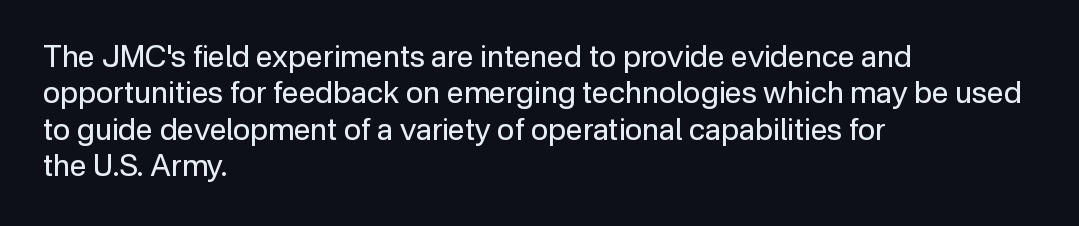
The image shows 30 px regular-weight sans-serif type, upright; set left-aligned, line spacing 1.21x, normal letter spacing, not underlined; low stroke contrast and a medium x-height.
